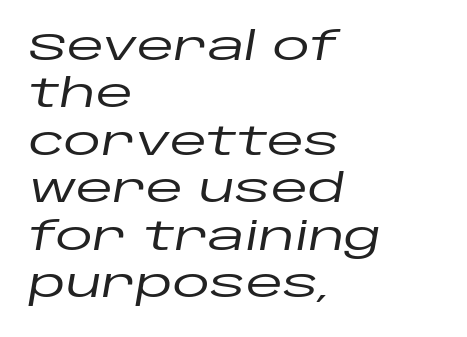
Character widths vary here, with narrow letters taking less room than wide ones. Students, observe: this is what conventionally led text looks like. Letters rest on an invisible, unmarked baseline. Slant detected: the letters are inclined.
